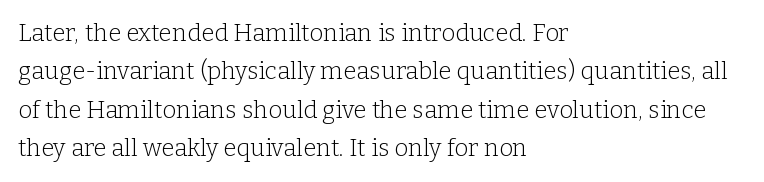
{"italic": "no", "bold": "no", "underline": "no", "align": "left", "line_spacing": "normal", "line_spacing_ratio": 1.6, "letter_spacing": "normal", "letter_spacing_em": 0.0, "glyph_px": 24}
